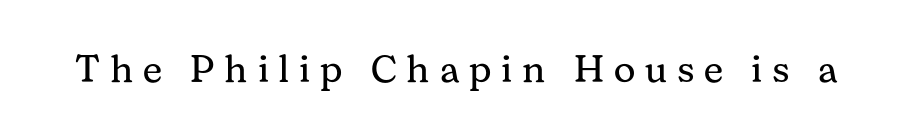
Glance below the letters and you will spot only blank space. This rendering widens character spacing well past its baseline value. Note the varied advance widths — an 'i' is clearly narrower than an 'm'. Vertical strokes here are truly vertical. Old-style or modern, the face here clearly has serifs. Weight: in the light-to-regular range.
